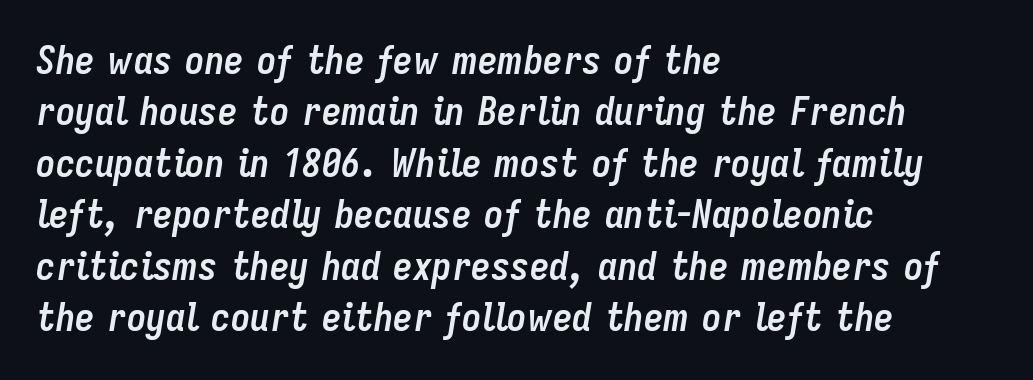
Q: Is the text bold? A: Yes.
Q: Is the text italic (slanted)? A: Yes, it leans right by about 9 degrees.
Q: Is the text underlined? A: No.
Q: How is the paragraph aligned? A: Left-aligned.
Q: Is the spacing between letters normal or unusually wide? A: Normal.
Q: Is the spacing between lines tight, normal or loose? A: Normal.
Q: Width (condensed, normal, or wide)? A: Condensed.
Q: Stroke contrast? A: Low.
Q: x-height? A: Medium.
Q: Monospaced? A: No.
